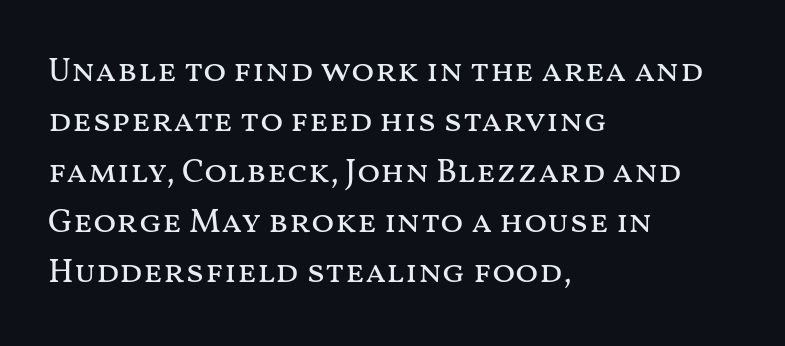
{"italic": "no", "bold": "no", "weight": "regular", "width": "wide", "stroke_contrast": "medium", "x_height": "medium", "monospaced": "no", "underline": "no", "align": "left", "line_spacing": "normal", "line_spacing_ratio": 1.48, "letter_spacing": "normal", "letter_spacing_em": 0.0, "glyph_px": 34}
